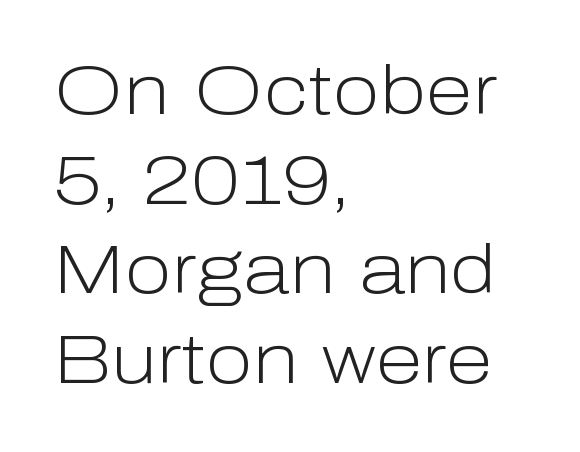
Q: Is the text bold? A: No.
Q: Is the text italic (slanted)? A: No, it is upright.
Q: Is the typeface a serif or a sans-serif typeface? A: Sans-serif.
Q: Is the text underlined? A: No.
Q: How is the paragraph aligned? A: Left-aligned.
Q: Is the spacing between letters normal or unusually wide? A: Normal.
Q: Is the spacing between lines tight, normal or loose? A: Normal.
Q: Width (condensed, normal, or wide)? A: Normal.
Q: Stroke contrast? A: Low.
Q: x-height? A: Medium.
Q: Monospaced? A: No.
